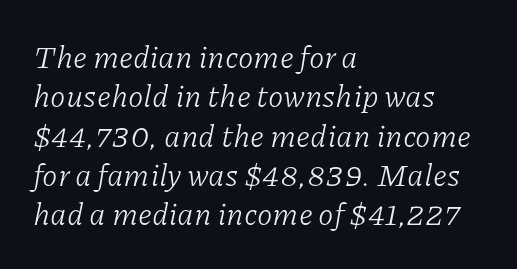
{"serif": "yes", "italic": "yes", "lean": "right", "slant_degrees": 11, "bold": "no", "weight": "light", "width": "normal", "stroke_contrast": "low", "x_height": "medium", "monospaced": "no", "underline": "no", "align": "left", "line_spacing": "normal", "line_spacing_ratio": 1.27, "letter_spacing": "normal", "letter_spacing_em": 0.0, "glyph_px": 31}
